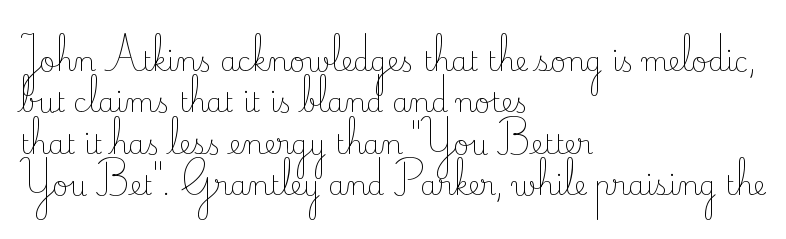
Q: Is the text bold? A: No.
Q: Is the text italic (slanted)? A: No, it is upright.
Q: Is the text underlined? A: No.
Q: How is the paragraph aligned? A: Left-aligned.
Q: Is the spacing between letters normal or unusually wide? A: Normal.
Q: Is the spacing between lines tight, normal or loose? A: Normal.
